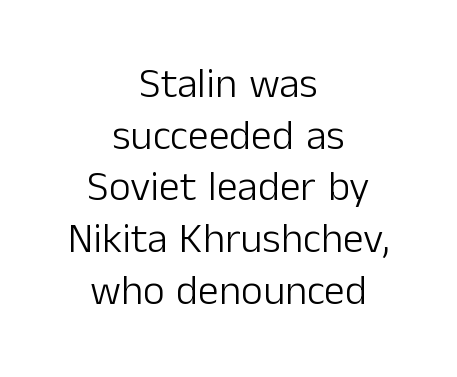
Q: Is the text bold? A: No.
Q: Is the text italic (slanted)? A: No, it is upright.
Q: Is the typeface a serif or a sans-serif typeface? A: Sans-serif.
Q: Is the text underlined? A: No.
Q: How is the paragraph aligned? A: Centered.
Q: Is the spacing between letters normal or unusually wide? A: Normal.
Q: Width (condensed, normal, or wide)? A: Normal.
Q: Stroke contrast? A: Low.
Q: x-height? A: Medium.
Q: Monospaced? A: No.
